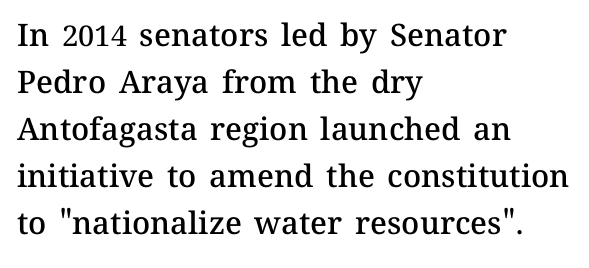
Underline: absent. This rendering leaves character spacing at its baseline value. Students, this is semibold: more ink than regular, less than bold. Each new line begins a customary step beneath the previous one. In CSS terms this would be text-align: left. The type sits square on the baseline with zero lean.
